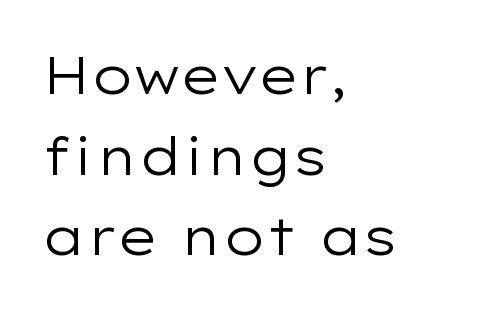
The image shows 52 px regular-weight, wide sans-serif type, upright; set left-aligned, normal line spacing (1.55x), normal letter spacing, not underlined; low stroke contrast and a medium x-height.
